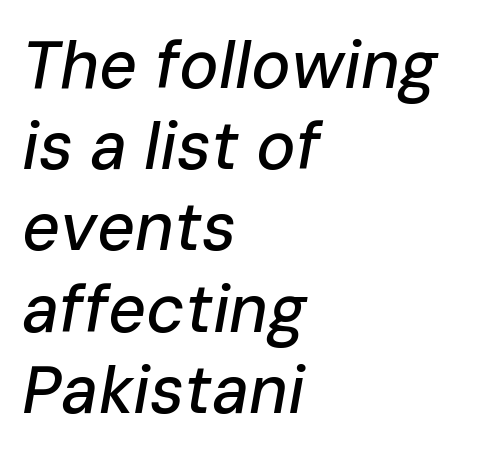
{"italic": "yes", "lean": "right", "slant_degrees": 10, "width": "normal", "stroke_contrast": "low", "x_height": "medium", "monospaced": "no", "underline": "no", "align": "left", "line_spacing_ratio": 1.23, "letter_spacing": "normal", "letter_spacing_em": 0.0, "glyph_px": 66}
